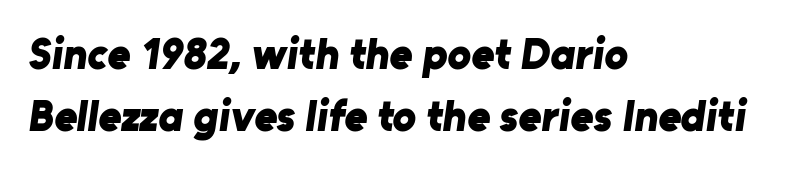
Q: Is the text bold? A: Yes.
Q: Is the typeface a serif or a sans-serif typeface? A: Sans-serif.
Q: Is the text underlined? A: No.
Q: How is the paragraph aligned? A: Left-aligned.
Q: Is the spacing between letters normal or unusually wide? A: Normal.
Q: Is the spacing between lines tight, normal or loose? A: Normal.
Q: Width (condensed, normal, or wide)? A: Normal.
Q: Stroke contrast? A: Low.
Q: x-height? A: Medium.
Q: Monospaced? A: No.
